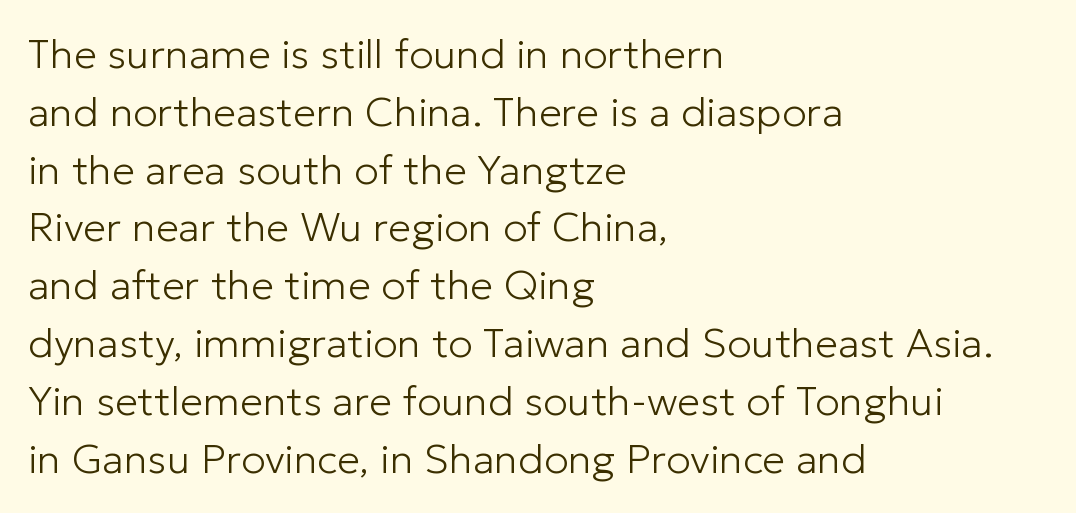
{"serif": "no", "italic": "no", "bold": "no", "weight": "light", "width": "normal", "stroke_contrast": "low", "x_height": "medium", "monospaced": "no", "underline": "no", "align": "left", "line_spacing": "normal", "line_spacing_ratio": 1.41, "letter_spacing": "normal", "letter_spacing_em": 0.0, "glyph_px": 41}
